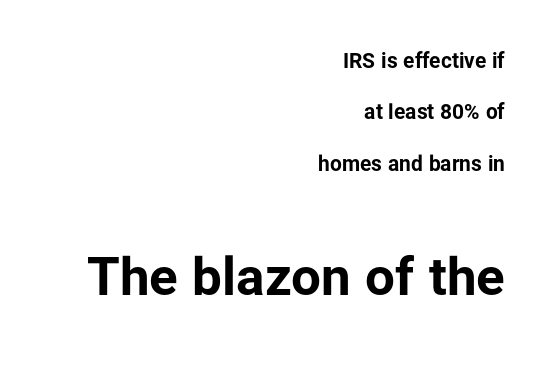
Q: Is the text bold? A: Yes.
Q: Is the text italic (slanted)? A: No, it is upright.
Q: Is the typeface a serif or a sans-serif typeface? A: Sans-serif.
Q: Is the text underlined? A: No.
Q: How is the paragraph aligned? A: Right-aligned.
Q: Is the spacing between letters normal or unusually wide? A: Normal.
Q: Is the spacing between lines tight, normal or loose? A: Loose.
Q: Which block of text is set in a larger size, the first (top) or the second (bottom)? A: The second (bottom) one.
Q: Width (condensed, normal, or wide)? A: Normal.
Q: Stroke contrast? A: Low.
Q: x-height? A: Medium.
Q: Monospaced? A: No.
